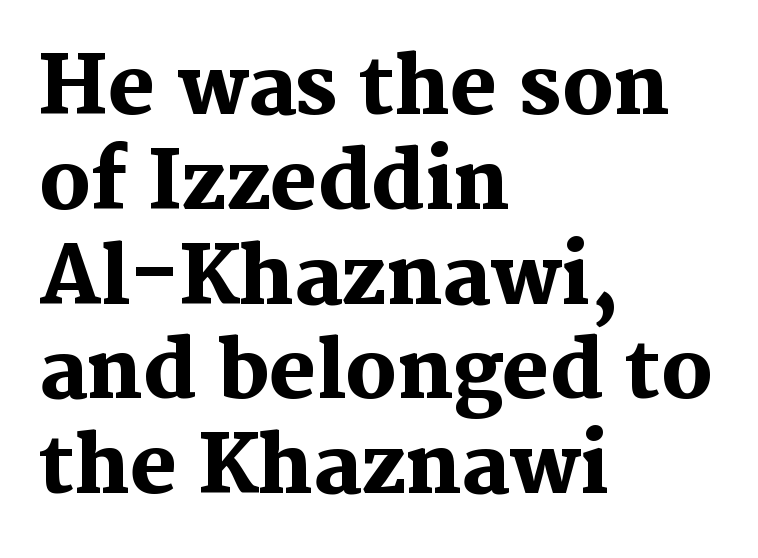
{"serif": "yes", "italic": "no", "bold": "yes", "weight": "heavy", "width": "normal", "stroke_contrast": "medium", "x_height": "medium", "monospaced": "no", "underline": "no", "align": "left", "line_spacing_ratio": 1.2, "letter_spacing": "normal", "letter_spacing_em": 0.0, "glyph_px": 79}
